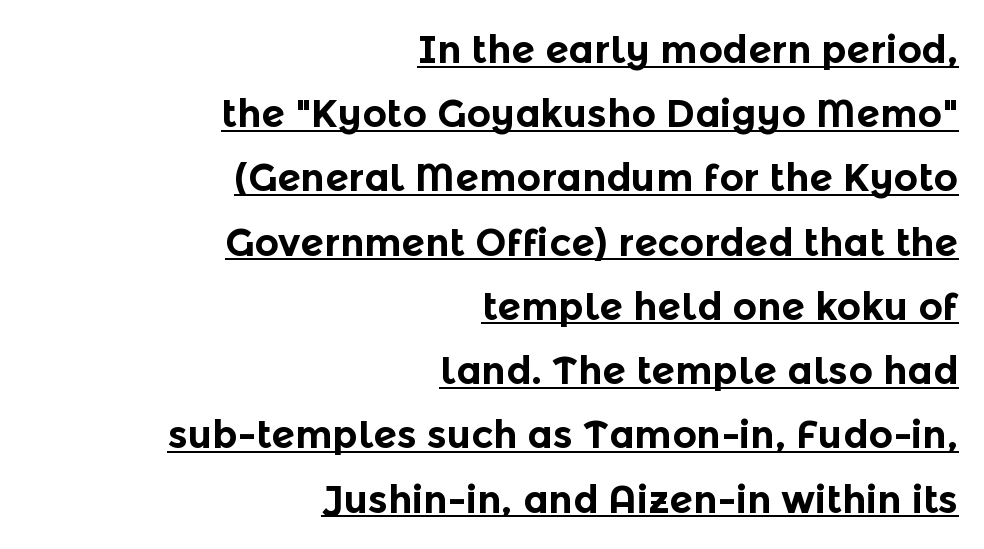
The image shows 38 px bold sans-serif type, upright; set right-aligned, normal line spacing (1.69x), normal letter spacing, underlined; a medium x-height.
